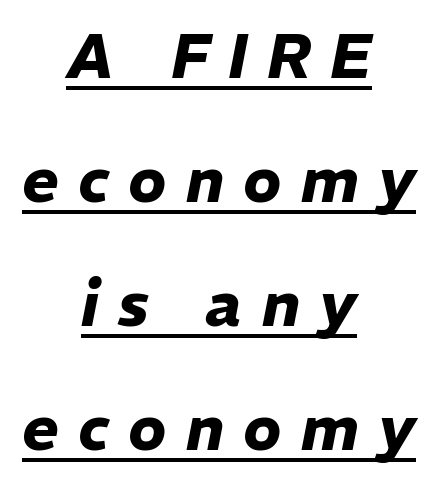
The image shows 62 px heavy type, italic (leaning right); set centered, loose line spacing (2.0x), unusually wide letter spacing (+0.31 em), underlined; low stroke contrast and a medium x-height.
